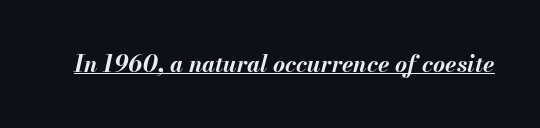
Q: Is the text bold? A: Yes.
Q: Is the text italic (slanted)? A: Yes, it leans right by about 13 degrees.
Q: Is the text underlined? A: Yes.
Q: Is the spacing between letters normal or unusually wide? A: Normal.
